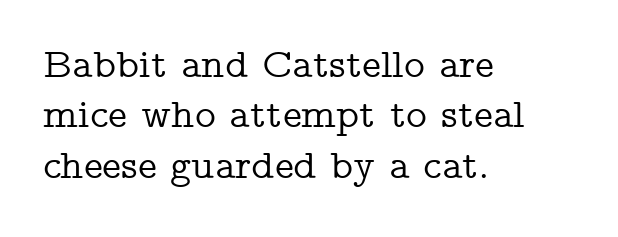
Q: Is the text italic (slanted)? A: No, it is upright.
Q: Is the typeface a serif or a sans-serif typeface? A: Serif.
Q: Is the text underlined? A: No.
Q: How is the paragraph aligned? A: Left-aligned.
Q: Is the spacing between letters normal or unusually wide? A: Normal.
Q: Is the spacing between lines tight, normal or loose? A: Normal.
Q: Width (condensed, normal, or wide)? A: Wide.
Q: Stroke contrast? A: Low.
Q: x-height? A: Medium.
Q: Monospaced? A: No.
